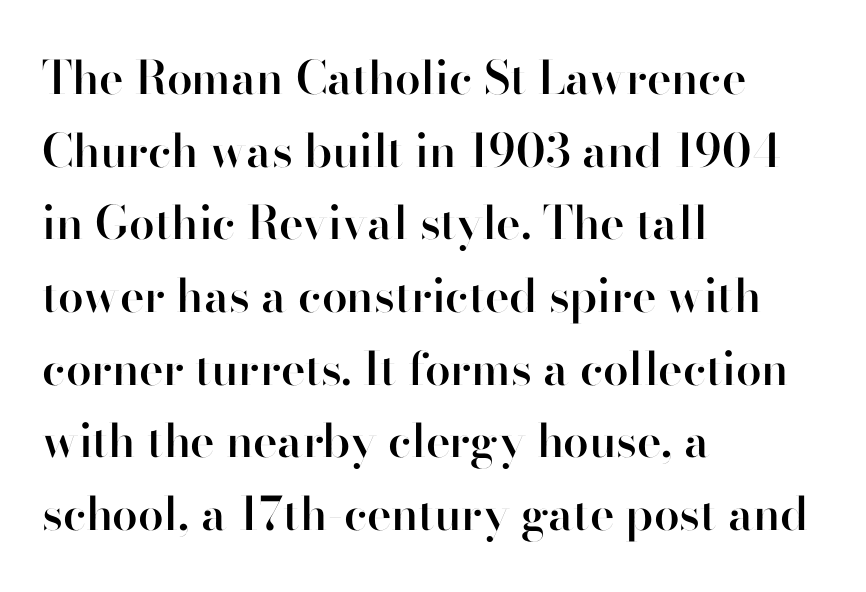
Q: Is the text bold? A: Semi-bold.
Q: Is the text italic (slanted)? A: No, it is upright.
Q: Is the typeface a serif or a sans-serif typeface? A: Sans-serif.
Q: Is the text underlined? A: No.
Q: How is the paragraph aligned? A: Left-aligned.
Q: Is the spacing between letters normal or unusually wide? A: Normal.
Q: Is the spacing between lines tight, normal or loose? A: Normal.
Q: Width (condensed, normal, or wide)? A: Normal.
Q: Stroke contrast? A: High.
Q: x-height? A: Small.
Q: Monospaced? A: No.
